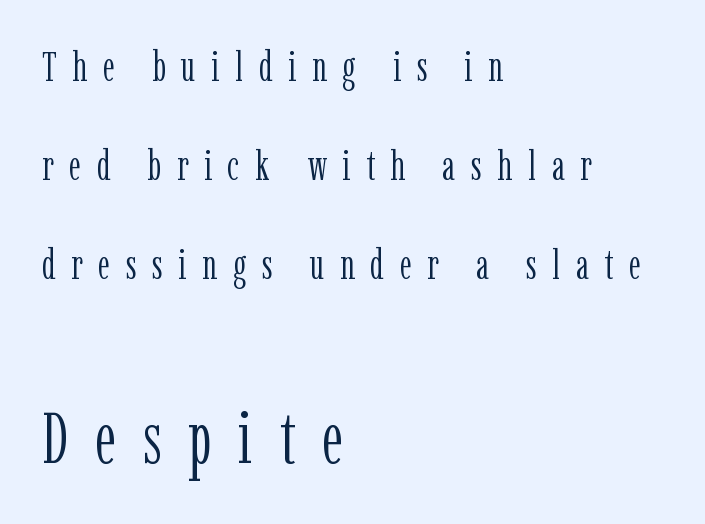
Descenders are the only things crossing below the line. If you squint, the bottom block still reads clearly — it's the larger of the two. Vertical stems look standard width or narrower in stroke. A serif font was chosen for this passage.
